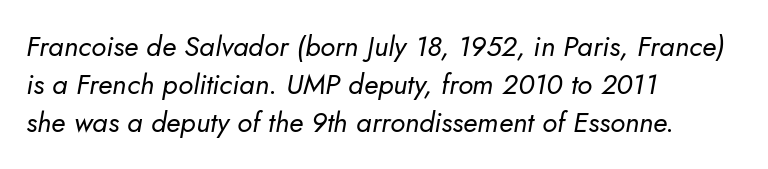
Typeset ragged right — the left edge is the straight one. Style check: oblique. Between one letter and the next there's only the usual sliver of space. This rendering features lettering with no underline. A typesetter would call this proportional, since set widths differ per character. Weight: not bold — regular or lighter.
